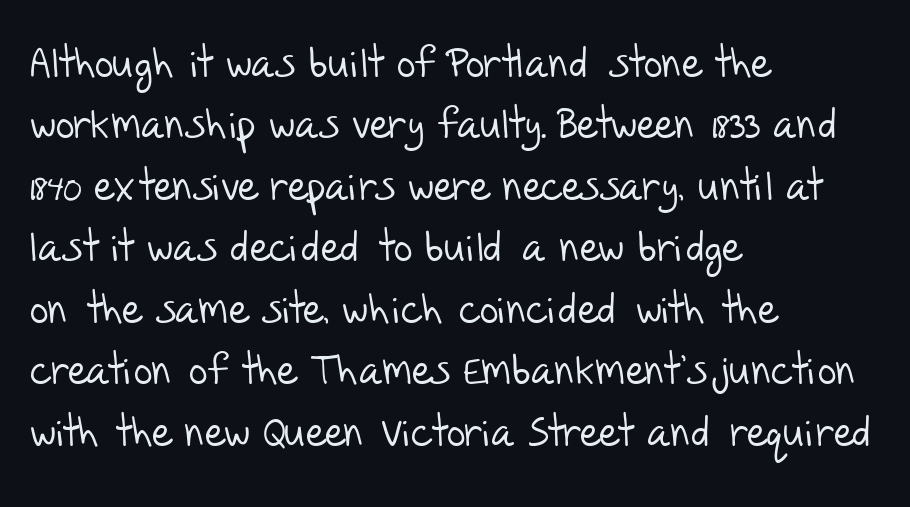
{"serif": "no", "bold": "no", "weight": "light", "width": "normal", "stroke_contrast": "low", "x_height": "large", "monospaced": "no", "underline": "no", "align": "left", "line_spacing": "normal", "line_spacing_ratio": 1.5, "letter_spacing": "normal", "letter_spacing_em": 0.0, "glyph_px": 41}
